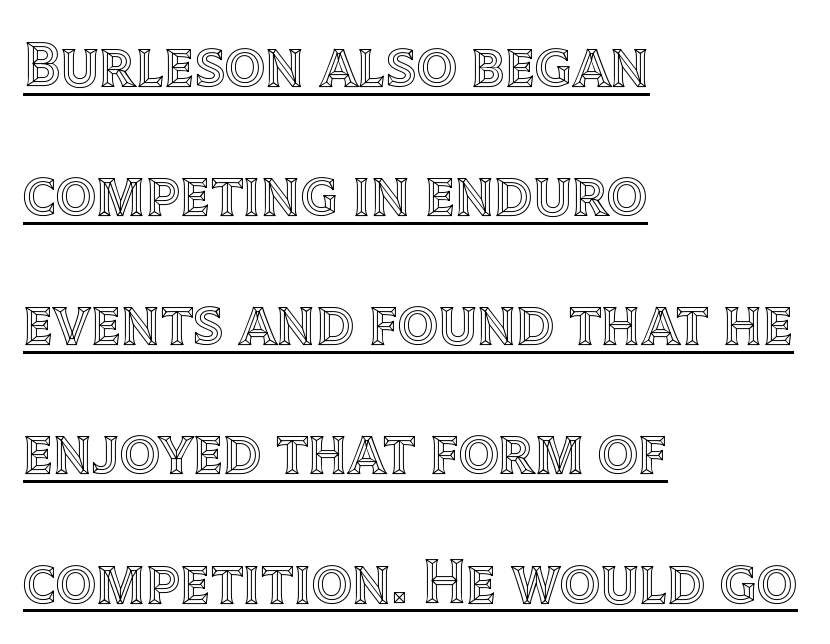
Q: Is the text italic (slanted)? A: No, it is upright.
Q: Is the text underlined? A: Yes.
Q: How is the paragraph aligned? A: Left-aligned.
Q: Is the spacing between letters normal or unusually wide? A: Normal.
Q: Is the spacing between lines tight, normal or loose? A: Loose.
Q: Width (condensed, normal, or wide)? A: Normal.
Q: x-height? A: Large.
Q: Monospaced? A: No.
